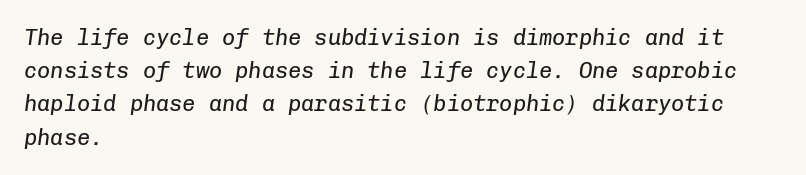
Q: Is the text bold? A: No.
Q: Is the text italic (slanted)? A: Yes, it leans right by about 8 degrees.
Q: Is the text underlined? A: No.
Q: How is the paragraph aligned? A: Left-aligned.
Q: Is the spacing between letters normal or unusually wide? A: Normal.
Q: Is the spacing between lines tight, normal or loose? A: Normal.
